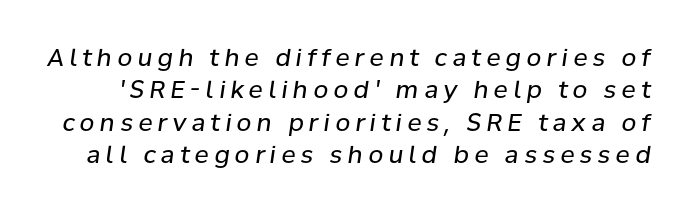
Q: Is the text bold? A: No.
Q: Is the text italic (slanted)? A: Yes, it leans right by about 8 degrees.
Q: Is the text underlined? A: No.
Q: Is the spacing between letters normal or unusually wide? A: Unusually wide.
Q: Is the spacing between lines tight, normal or loose? A: Normal.
